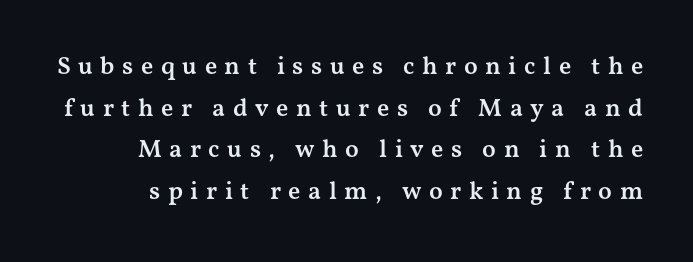
The passage shown has open, widely tracked lettering throughout. Notice the strokes are somewhat thickened but not fully heavy: this is a semibold. Does the lettering tilt? It doesn't — this is upright. The space between consecutive lines is moderate.
